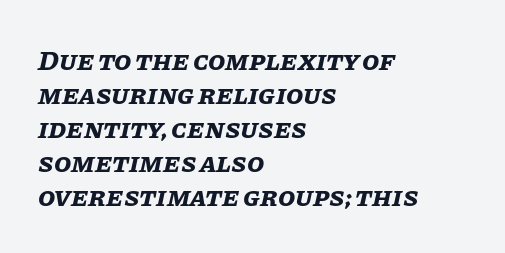
Q: Is the text bold? A: Yes.
Q: Is the text italic (slanted)? A: Yes, it leans right by about 11 degrees.
Q: Is the text underlined? A: No.
Q: How is the paragraph aligned? A: Left-aligned.
Q: Is the spacing between letters normal or unusually wide? A: Normal.
Q: Width (condensed, normal, or wide)? A: Normal.
Q: Stroke contrast? A: Low.
Q: x-height? A: Large.
Q: Monospaced? A: No.
